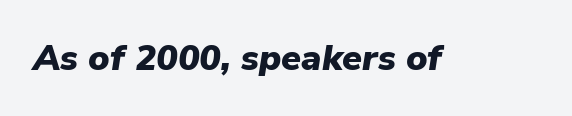
The image shows 36 px heavy type, italic (leaning right); set normal letter spacing, not underlined; low stroke contrast and a medium x-height.
